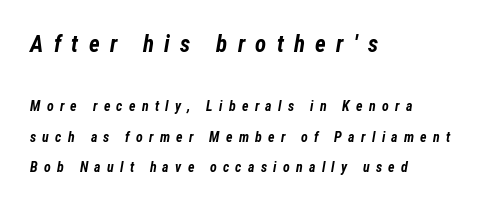
Q: Is the text bold? A: Yes.
Q: Is the text italic (slanted)? A: Yes, it leans right by about 12 degrees.
Q: Is the text underlined? A: No.
Q: How is the paragraph aligned? A: Left-aligned.
Q: Is the spacing between letters normal or unusually wide? A: Unusually wide.
Q: Is the spacing between lines tight, normal or loose? A: Loose.
Q: Which block of text is set in a larger size, the first (top) or the second (bottom)? A: The first (top) one.
